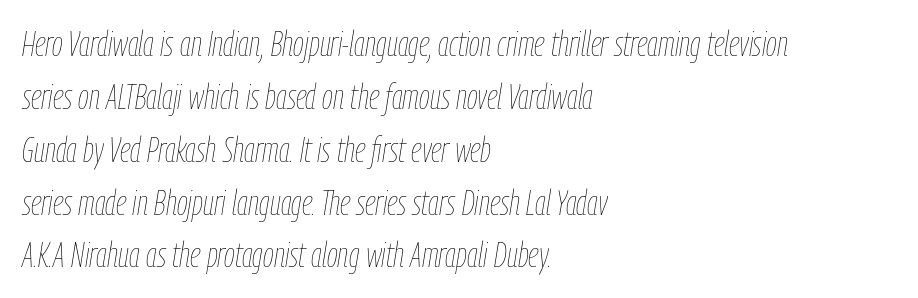
Decoration check: the copy has no underline. Vertical stems look standard width or narrower in stroke. A typesetter would call this proportional, since set widths differ per character. A normal amount of white space separates one row of letters from the next. Observe the ordinary spacing: letters are neighbours, not strangers.
